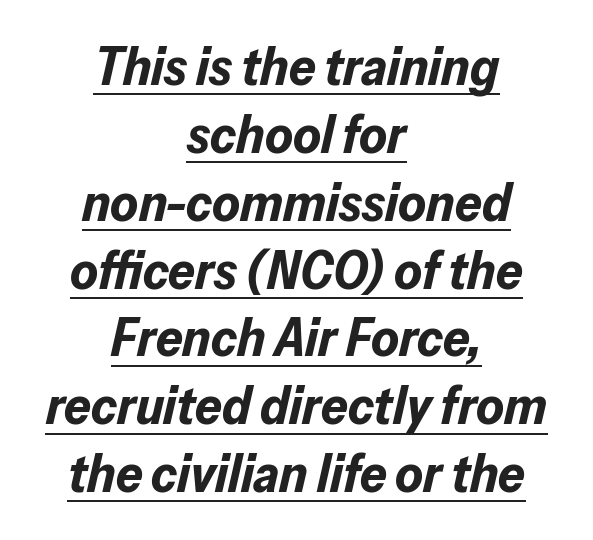
Q: Is the text bold? A: Yes.
Q: Is the text italic (slanted)? A: Yes, it leans right by about 13 degrees.
Q: Is the text underlined? A: Yes.
Q: How is the paragraph aligned? A: Centered.
Q: Is the spacing between letters normal or unusually wide? A: Normal.
Q: Is the spacing between lines tight, normal or loose? A: Normal.
Q: Width (condensed, normal, or wide)? A: Normal.
Q: Stroke contrast? A: Low.
Q: x-height? A: Medium.
Q: Monospaced? A: No.
